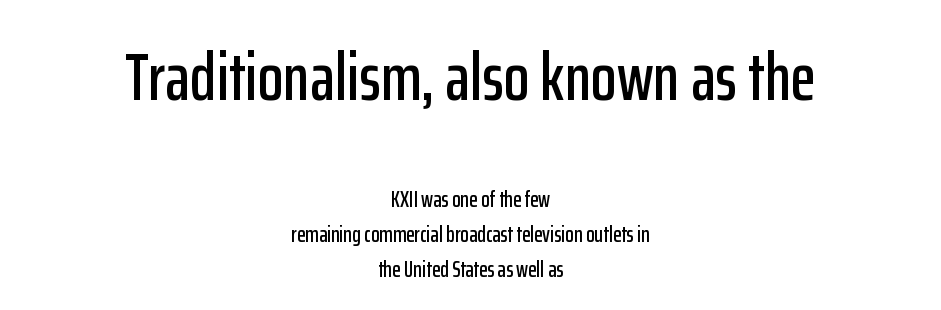
The image shows 67 px condensed sans-serif type, upright; set centered, normal line spacing (1.58x), normal letter spacing, not underlined; the first (top) block is 3.05x larger; low stroke contrast and a medium x-height.
